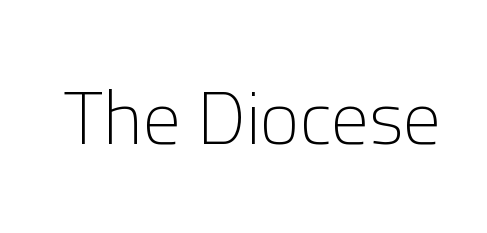
{"serif": "no", "italic": "no", "bold": "no", "weight": "light", "width": "normal", "stroke_contrast": "low", "x_height": "medium", "monospaced": "no", "underline": "no", "letter_spacing": "normal", "letter_spacing_em": 0.0, "glyph_px": 75}
